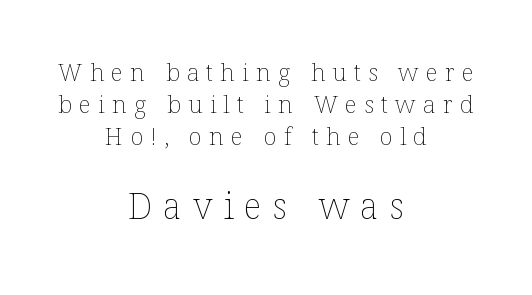
The image shows 36 px thin type, upright; set centered, normal line spacing (1.34x), unusually wide letter spacing (+0.3 em), not underlined; the second (bottom) block is 1.5x larger; low stroke contrast and a medium x-height.
